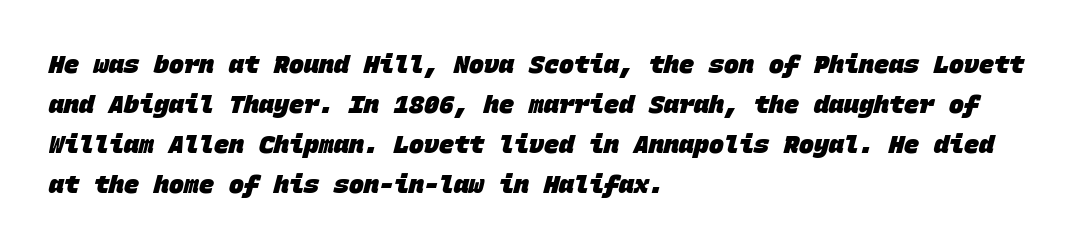
Q: Is the text bold? A: Yes.
Q: Is the text underlined? A: No.
Q: How is the paragraph aligned? A: Left-aligned.
Q: Is the spacing between letters normal or unusually wide? A: Normal.
Q: Is the spacing between lines tight, normal or loose? A: Normal.
